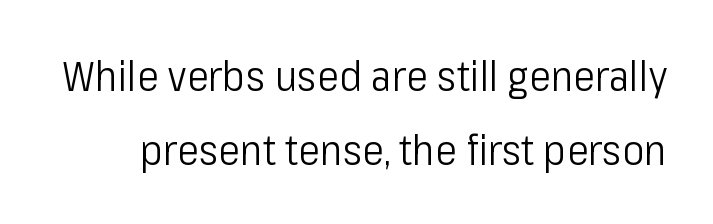
Q: Is the text bold? A: No.
Q: Is the text italic (slanted)? A: No, it is upright.
Q: Is the typeface a serif or a sans-serif typeface? A: Sans-serif.
Q: Is the text underlined? A: No.
Q: Is the spacing between letters normal or unusually wide? A: Normal.
Q: Width (condensed, normal, or wide)? A: Condensed.
Q: Stroke contrast? A: Low.
Q: x-height? A: Medium.
Q: Monospaced? A: No.
